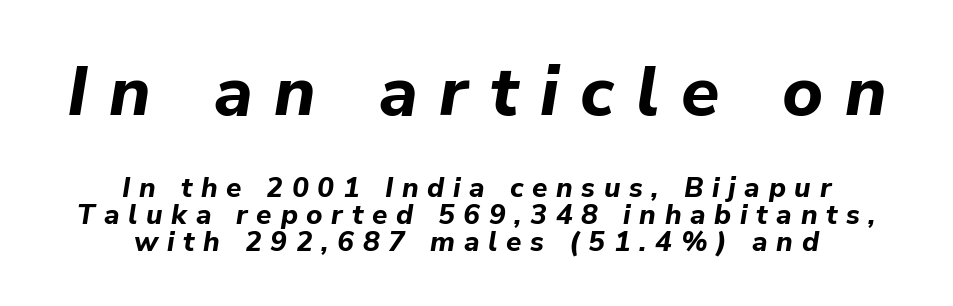
Q: Is the text bold? A: Yes.
Q: Is the text italic (slanted)? A: Yes, it leans right by about 9 degrees.
Q: Is the text underlined? A: No.
Q: How is the paragraph aligned? A: Centered.
Q: Is the spacing between letters normal or unusually wide? A: Unusually wide.
Q: Is the spacing between lines tight, normal or loose? A: Tight.
Q: Which block of text is set in a larger size, the first (top) or the second (bottom)? A: The first (top) one.
Q: Width (condensed, normal, or wide)? A: Normal.
Q: Stroke contrast? A: Low.
Q: x-height? A: Medium.
Q: Monospaced? A: No.
